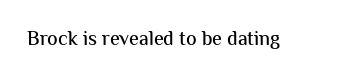
The image shows 20 px text type, upright; set normal letter spacing, not underlined.
